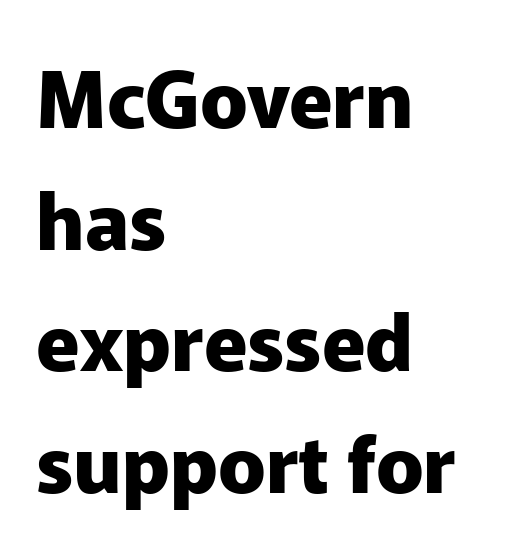
Q: Is the text bold? A: Yes.
Q: Is the text italic (slanted)? A: No, it is upright.
Q: Is the typeface a serif or a sans-serif typeface? A: Sans-serif.
Q: Is the text underlined? A: No.
Q: How is the paragraph aligned? A: Left-aligned.
Q: Is the spacing between letters normal or unusually wide? A: Normal.
Q: Is the spacing between lines tight, normal or loose? A: Normal.
Q: Width (condensed, normal, or wide)? A: Normal.
Q: Stroke contrast? A: Low.
Q: x-height? A: Medium.
Q: Monospaced? A: No.
